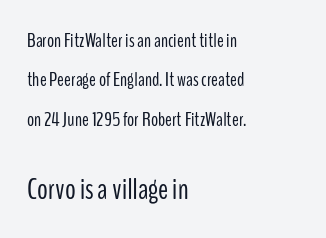
{"serif": "no", "italic": "no", "bold": "no", "weight": "light", "width": "condensed", "stroke_contrast": "low", "x_height": "medium", "monospaced": "no", "underline": "no", "align": "left", "line_spacing": "loose", "line_spacing_ratio": 1.97, "letter_spacing": "normal", "letter_spacing_em": 0.0, "larger_block": "second", "size_ratio": 1.5, "glyph_px": 30}
